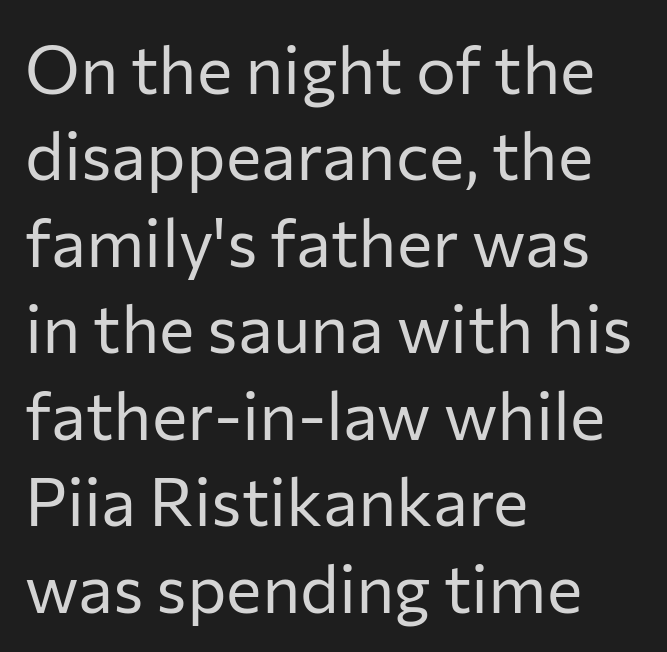
Regarding leading, the lines here are spaced in the standard way. Looks like regular typesetting: each glyph gets only the width it needs. I'd call this a sans setting — the letters go barefoot. The type sits square on the baseline with zero lean. In CSS terms this would be text-align: left.
